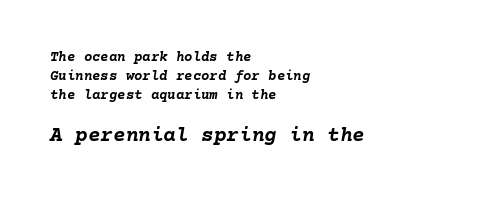
{"italic": "yes", "lean": "right", "slant_degrees": 10, "bold": "yes", "underline": "no", "align": "left", "line_spacing": "normal", "line_spacing_ratio": 1.37, "letter_spacing": "normal", "letter_spacing_em": 0.0, "larger_block": "second", "size_ratio": 1.5, "glyph_px": 21}
